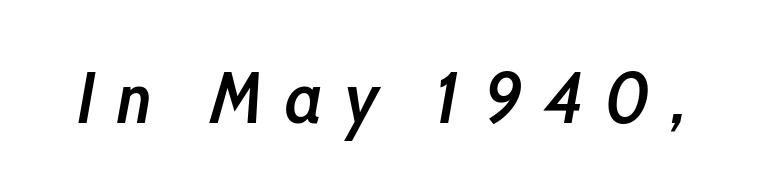
In terms of weight, the rendering is demibold, just under bold. Letter spacing: wide. The face used here has a pronounced slope to its letters. Underline: absent.
